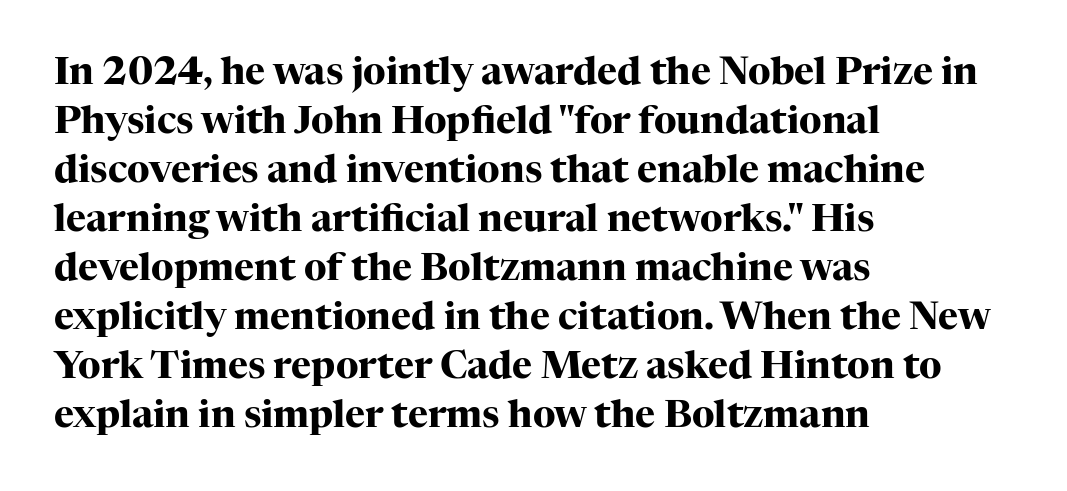
Q: Is the text bold? A: Yes.
Q: Is the text italic (slanted)? A: No, it is upright.
Q: Is the typeface a serif or a sans-serif typeface? A: Serif.
Q: Is the text underlined? A: No.
Q: How is the paragraph aligned? A: Left-aligned.
Q: Is the spacing between letters normal or unusually wide? A: Normal.
Q: Is the spacing between lines tight, normal or loose? A: Normal.
Q: Width (condensed, normal, or wide)? A: Normal.
Q: Stroke contrast? A: High.
Q: x-height? A: Medium.
Q: Monospaced? A: No.
